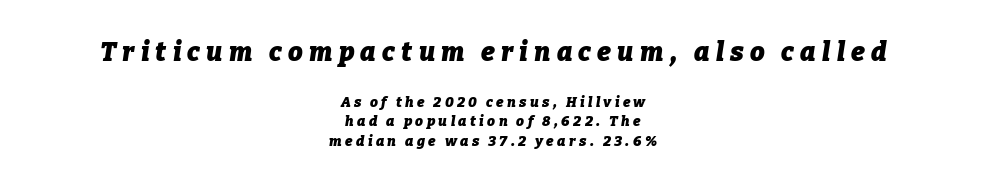
Q: Is the text bold? A: Yes.
Q: Is the text italic (slanted)? A: Yes, it leans right by about 9 degrees.
Q: Is the text underlined? A: No.
Q: How is the paragraph aligned? A: Centered.
Q: Is the spacing between letters normal or unusually wide? A: Unusually wide.
Q: Is the spacing between lines tight, normal or loose? A: Normal.
Q: Which block of text is set in a larger size, the first (top) or the second (bottom)? A: The first (top) one.
